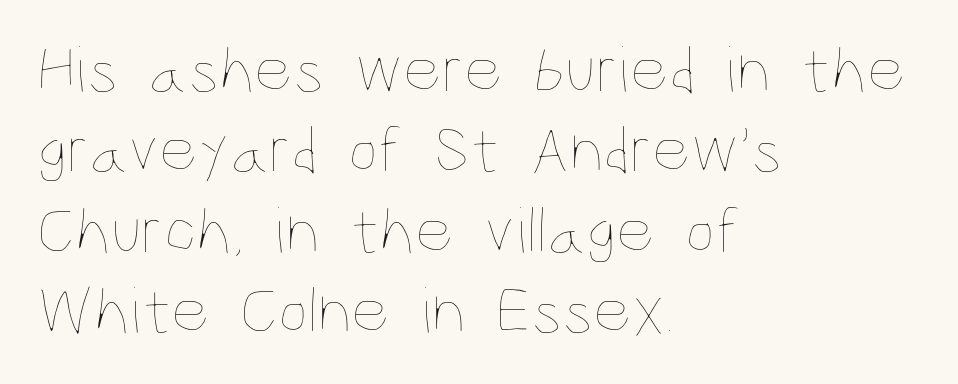
The lettering holds an erect, upright posture throughout. Between one letter and the next there's only the usual sliver of space. Spacing verdict: proportional, widths tailored to each character. Decoration check: the copy has no underline.
